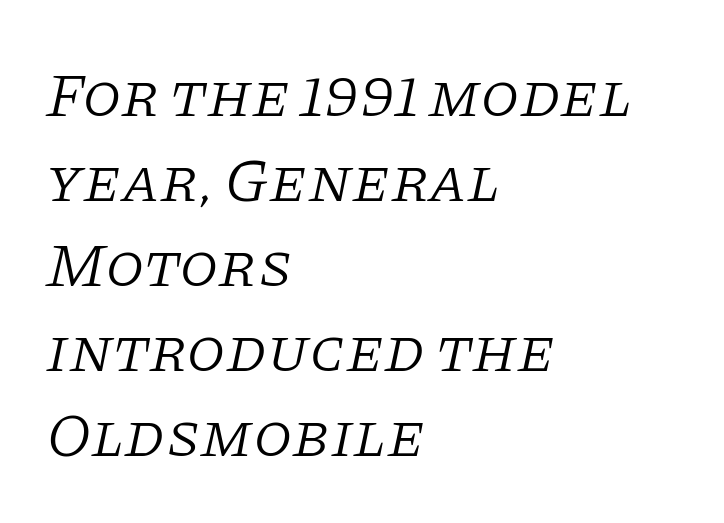
The image shows 63 px light serif type, italic (leaning right); set left-aligned, normal line spacing (1.35x), normal letter spacing, not underlined; low stroke contrast and a large x-height.
